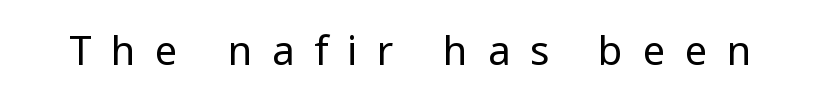
{"serif": "no", "italic": "no", "bold": "no", "weight": "regular", "width": "normal", "stroke_contrast": "low", "x_height": "medium", "monospaced": "no", "underline": "no", "letter_spacing": "wide", "letter_spacing_em": 0.49, "glyph_px": 40}
